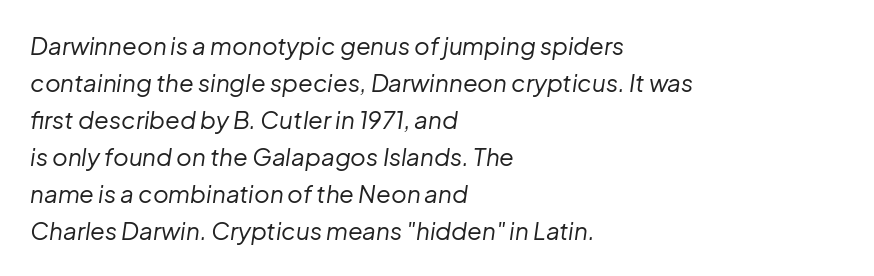
Q: Is the text bold? A: No.
Q: Is the text italic (slanted)? A: Yes, it leans right by about 8 degrees.
Q: Is the text underlined? A: No.
Q: How is the paragraph aligned? A: Left-aligned.
Q: Is the spacing between letters normal or unusually wide? A: Normal.
Q: Is the spacing between lines tight, normal or loose? A: Normal.
